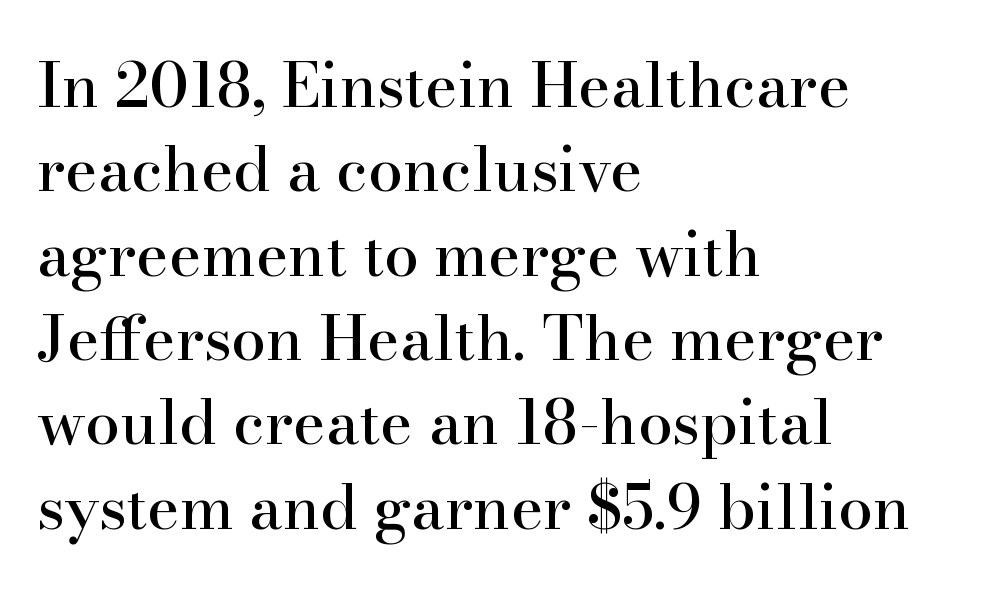
Here the designer chose a conventional face with non-uniform glyph widths. Does the copy run flush right? No — it runs flush left. The horizontal fit of the characters is conventional and even. The designer went with a serif here, giving each stem small feet. Unmarked baselines from the first word to the last.
